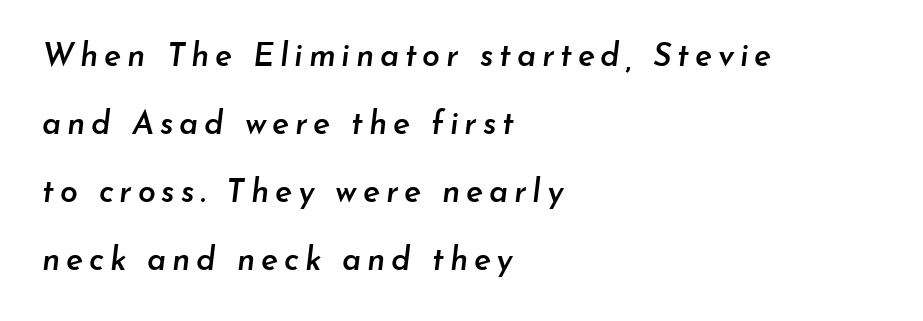
The image shows 32 px semibold type, italic (leaning right); set left-aligned, loose line spacing (2.13x), not underlined; low stroke contrast and a small x-height.
